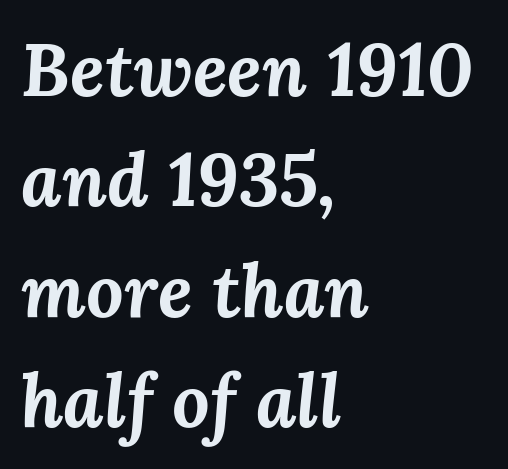
Q: Is the text bold? A: Yes.
Q: Is the text italic (slanted)? A: Yes, it leans right by about 3 degrees.
Q: Is the text underlined? A: No.
Q: How is the paragraph aligned? A: Left-aligned.
Q: Is the spacing between letters normal or unusually wide? A: Normal.
Q: Is the spacing between lines tight, normal or loose? A: Normal.
Q: Width (condensed, normal, or wide)? A: Normal.
Q: Stroke contrast? A: Medium.
Q: x-height? A: Medium.
Q: Monospaced? A: No.
